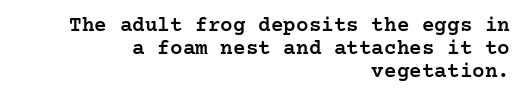
{"italic": "no", "bold": "semi", "underline": "no", "align": "right", "line_spacing": "tight", "line_spacing_ratio": 1.1, "letter_spacing": "normal", "letter_spacing_em": 0.0, "glyph_px": 21}
